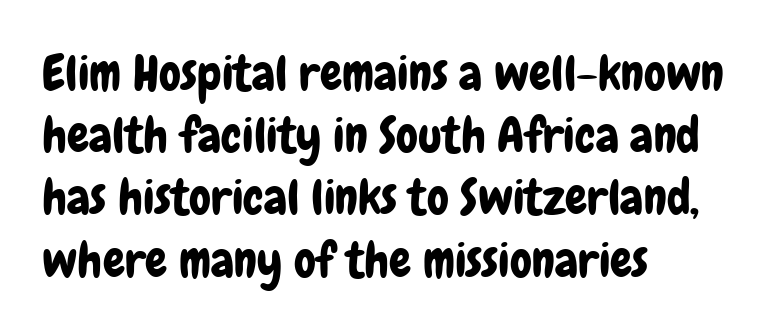
{"serif": "no", "italic": "no", "width": "condensed", "stroke_contrast": "low", "x_height": "medium", "monospaced": "no", "underline": "no", "align": "left", "line_spacing": "normal", "line_spacing_ratio": 1.27, "letter_spacing": "normal", "letter_spacing_em": 0.0, "glyph_px": 49}
